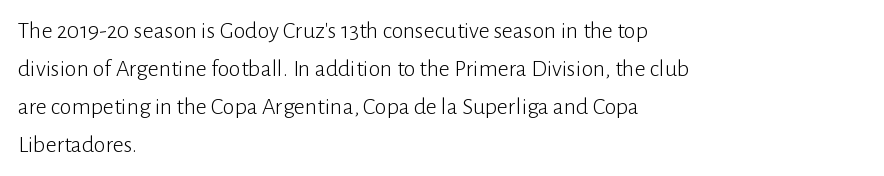
Q: Is the text bold? A: No.
Q: Is the text italic (slanted)? A: No, it is upright.
Q: Is the text underlined? A: No.
Q: How is the paragraph aligned? A: Left-aligned.
Q: Is the spacing between letters normal or unusually wide? A: Normal.
Q: Is the spacing between lines tight, normal or loose? A: Normal.
